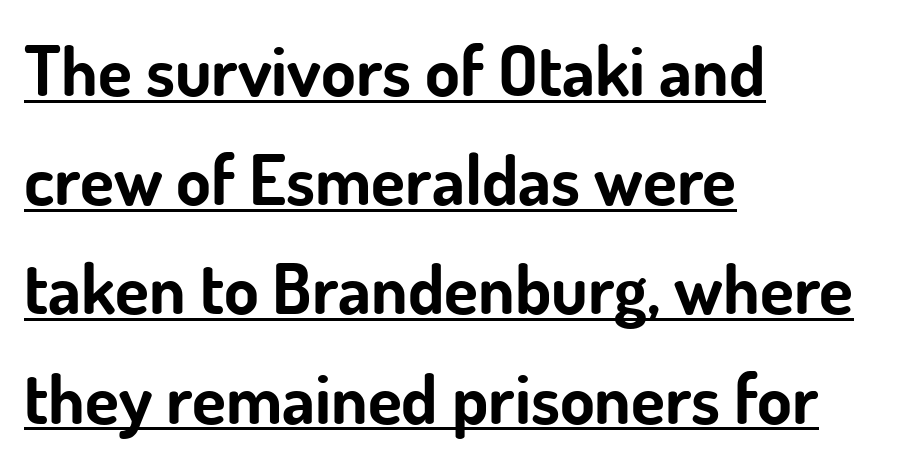
The image shows 70 px bold sans-serif type, upright; set left-aligned, normal line spacing (1.56x), normal letter spacing, underlined; low stroke contrast and a small x-height.
